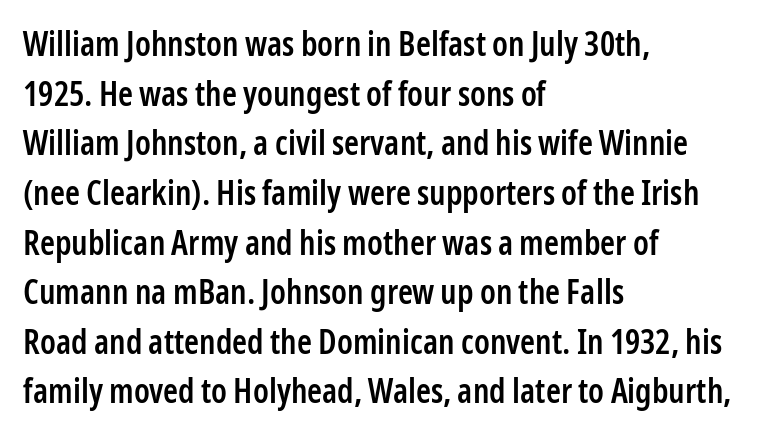
The image shows 34 px semibold, condensed sans-serif type, upright; set left-aligned, normal line spacing (1.46x), normal letter spacing, not underlined; low stroke contrast and a medium x-height.
